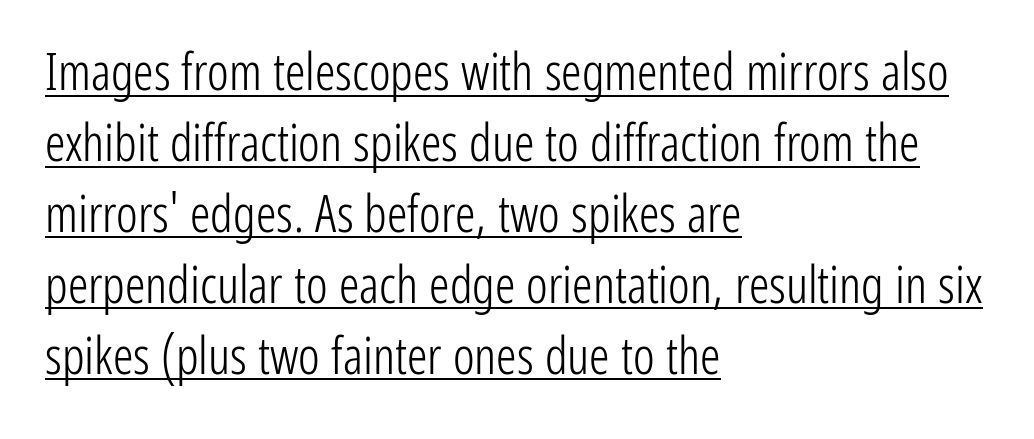
Q: Is the text bold? A: No.
Q: Is the text italic (slanted)? A: No, it is upright.
Q: Is the typeface a serif or a sans-serif typeface? A: Sans-serif.
Q: Is the text underlined? A: Yes.
Q: How is the paragraph aligned? A: Left-aligned.
Q: Is the spacing between letters normal or unusually wide? A: Normal.
Q: Is the spacing between lines tight, normal or loose? A: Normal.
Q: Width (condensed, normal, or wide)? A: Condensed.
Q: Stroke contrast? A: Low.
Q: x-height? A: Medium.
Q: Monospaced? A: No.
